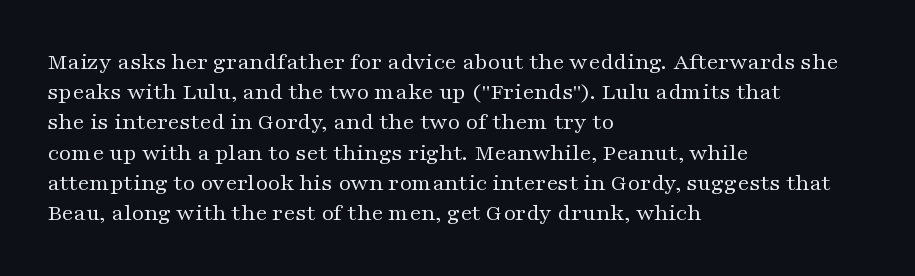
Q: Is the text bold? A: No.
Q: Is the text italic (slanted)? A: No, it is upright.
Q: Is the text underlined? A: No.
Q: How is the paragraph aligned? A: Left-aligned.
Q: Is the spacing between letters normal or unusually wide? A: Normal.
Q: Is the spacing between lines tight, normal or loose? A: Normal.
